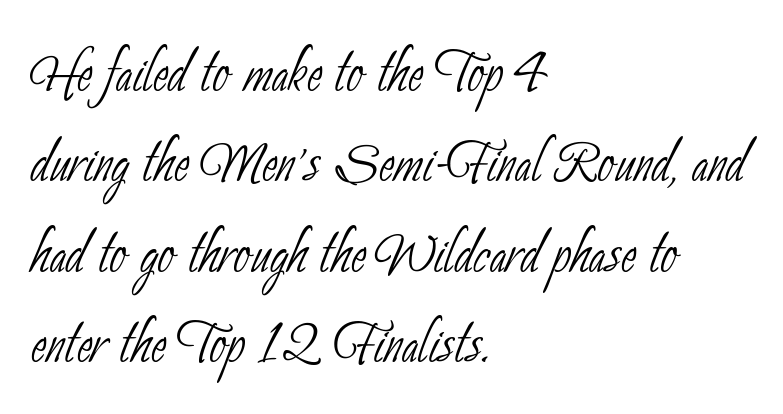
Lines of text with bare space underneath. The strokes carry an ordinary text weight at most. Here the designer chose a conventional face with non-uniform glyph widths. This sample uses plain, unmodified letter spacing. Unlike a traditional serif, this face leaves its strokes unadorned.
